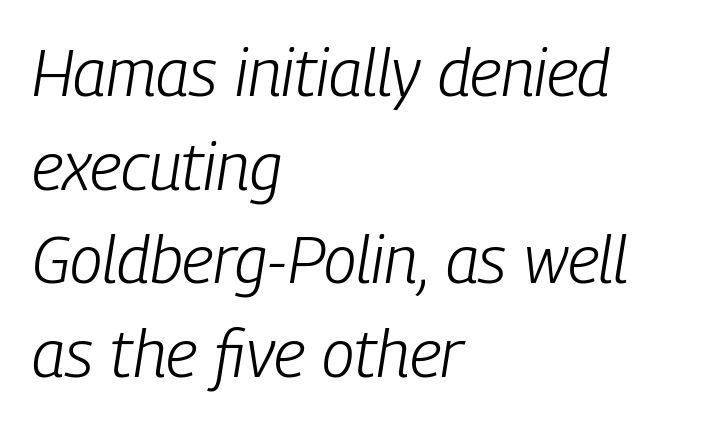
Decoration check: the copy has no underline. Italic? Definitely — the glyphs are oblique. What's the leading like? Ordinary, nothing unusual. The passage is arranged the way most books set body copy — flush left. Letters have the restrained weight of plain body copy at most. The passage shown is typed in a proportional face where columns would drift.
